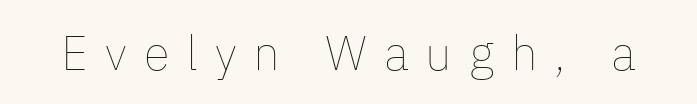
Q: Is the text bold? A: No.
Q: Is the text italic (slanted)? A: No, it is upright.
Q: Is the text underlined? A: No.
Q: Is the spacing between letters normal or unusually wide? A: Unusually wide.
Q: Width (condensed, normal, or wide)? A: Normal.
Q: Stroke contrast? A: Low.
Q: x-height? A: Medium.
Q: Monospaced? A: No.
